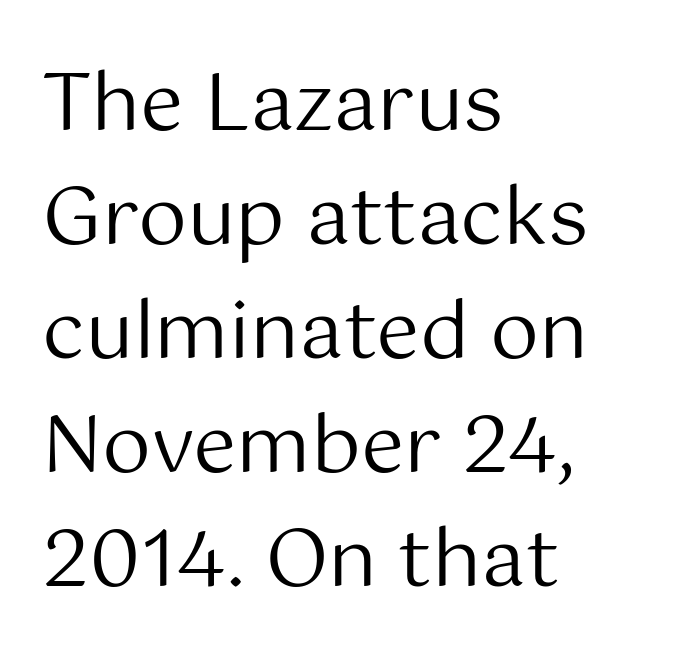
Short note: letters normally spaced. No word sits above an underline. Do the characters align in a grid? No, the font is proportional. Examine the stroke ends and you'll find no serifs.
